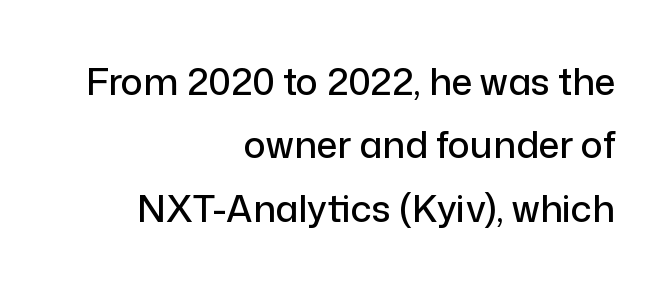
{"serif": "no", "italic": "no", "width": "normal", "stroke_contrast": "low", "x_height": "medium", "monospaced": "no", "underline": "no", "align": "right", "line_spacing_ratio": 1.71, "letter_spacing": "normal", "letter_spacing_em": 0.0, "glyph_px": 37}
